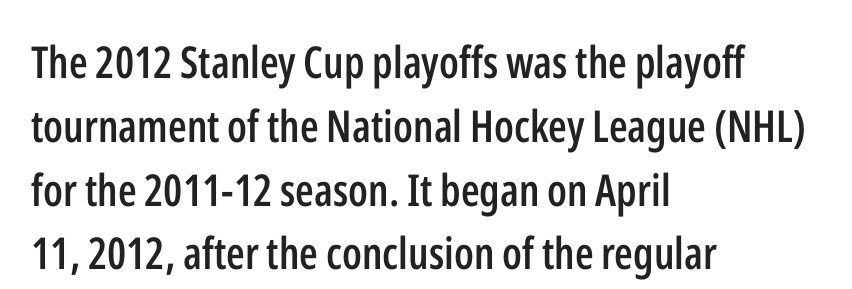
Q: Is the text bold? A: Semi-bold.
Q: Is the text italic (slanted)? A: No, it is upright.
Q: Is the typeface a serif or a sans-serif typeface? A: Sans-serif.
Q: Is the text underlined? A: No.
Q: How is the paragraph aligned? A: Left-aligned.
Q: Is the spacing between letters normal or unusually wide? A: Normal.
Q: Is the spacing between lines tight, normal or loose? A: Normal.
Q: Width (condensed, normal, or wide)? A: Condensed.
Q: Stroke contrast? A: Low.
Q: x-height? A: Medium.
Q: Monospaced? A: No.
